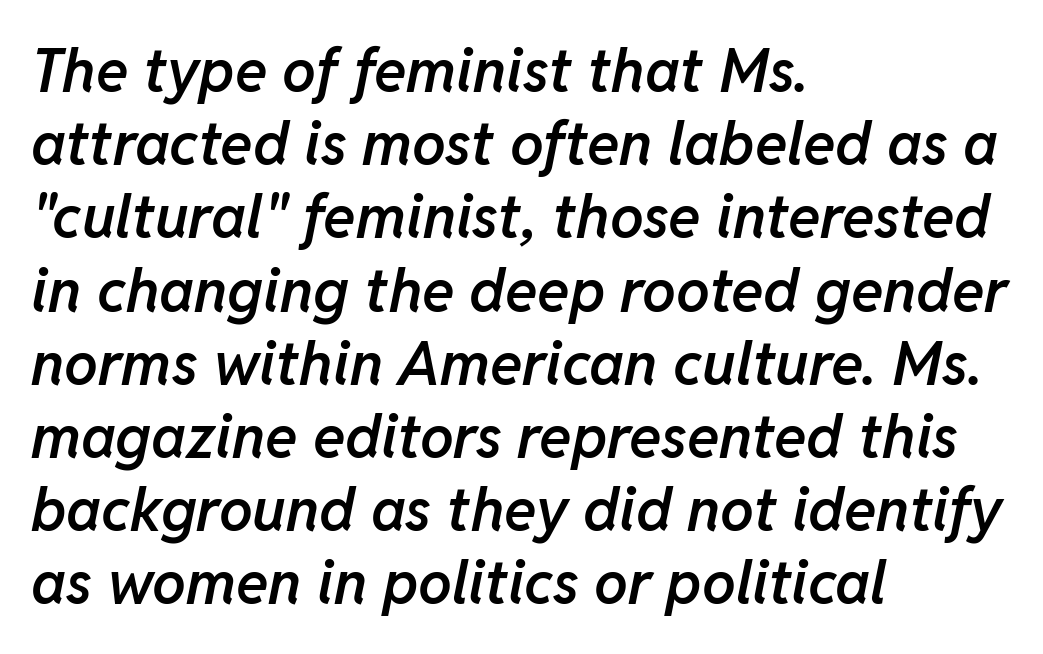
{"italic": "yes", "lean": "right", "slant_degrees": 11, "bold": "semi", "weight": "semibold", "width": "normal", "stroke_contrast": "low", "x_height": "medium", "monospaced": "no", "underline": "no", "align": "left", "line_spacing_ratio": 1.22, "letter_spacing": "normal", "letter_spacing_em": 0.0, "glyph_px": 60}
